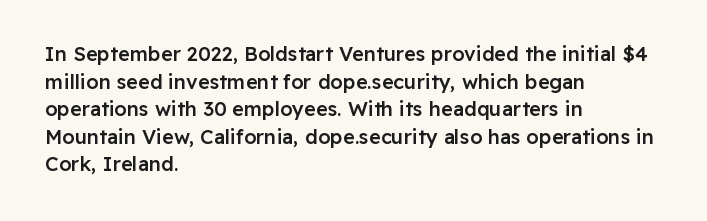
The rendering uses a moderate line-height, typical for paragraphs. Here the glyphs are tracked normally, forming tight word shapes. The lines are quadded left. Has an underline been added? It has not. The font is running at a semibold setting, under full bold.
